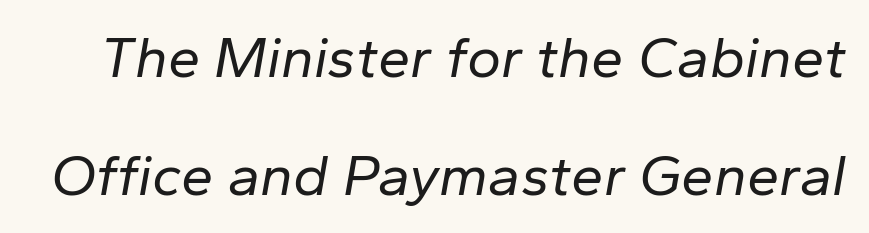
Any mark beneath the type? The region is blank. The horizontal fit of the characters is conventional and even. The characters are drawn with everyday or finer stroke widths. One glance says open: line gaps are wider than usual.
